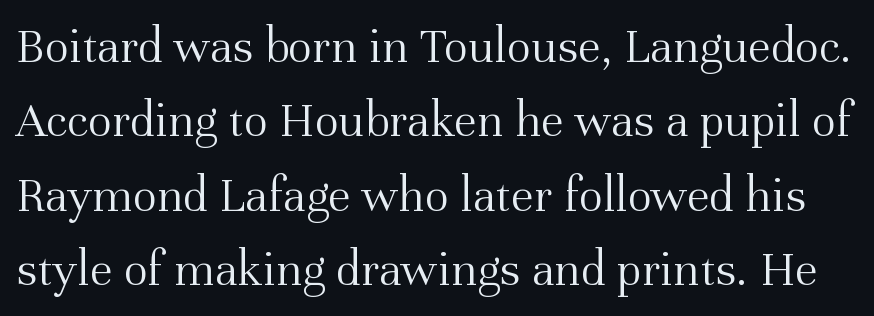
Q: Is the text bold? A: No.
Q: Is the text italic (slanted)? A: No, it is upright.
Q: Is the typeface a serif or a sans-serif typeface? A: Serif.
Q: Is the text underlined? A: No.
Q: Is the spacing between letters normal or unusually wide? A: Normal.
Q: Is the spacing between lines tight, normal or loose? A: Normal.
Q: Width (condensed, normal, or wide)? A: Normal.
Q: Stroke contrast? A: Medium.
Q: x-height? A: Medium.
Q: Monospaced? A: No.
